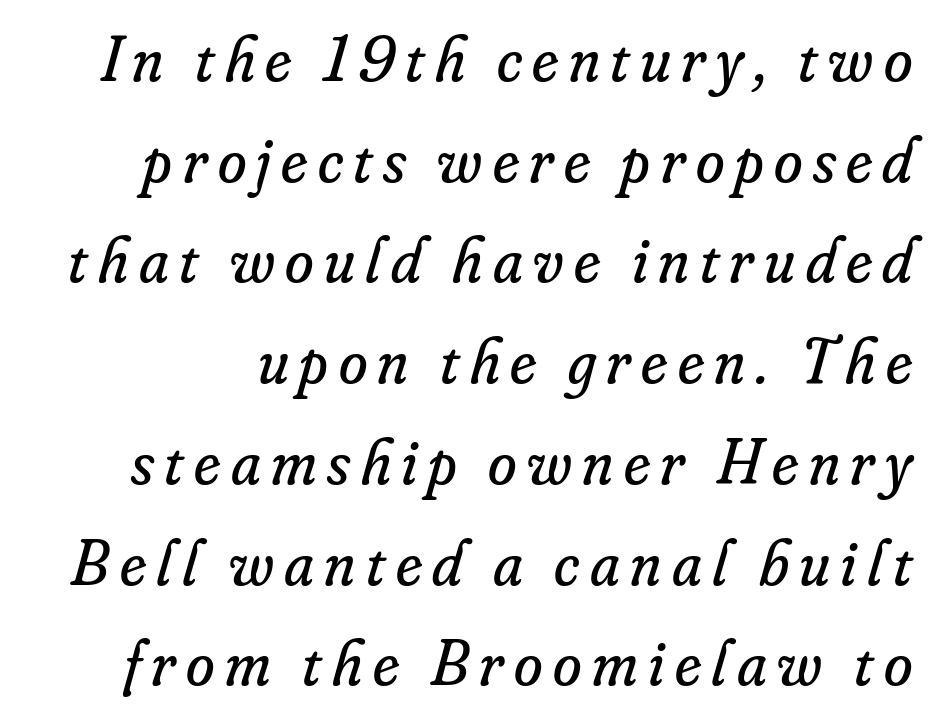
Q: Is the text bold? A: No.
Q: Is the text italic (slanted)? A: Yes, it leans right by about 16 degrees.
Q: Is the typeface a serif or a sans-serif typeface? A: Serif.
Q: Is the text underlined? A: No.
Q: Is the spacing between lines tight, normal or loose? A: Normal.
Q: Width (condensed, normal, or wide)? A: Normal.
Q: Stroke contrast? A: Low.
Q: x-height? A: Small.
Q: Monospaced? A: No.
